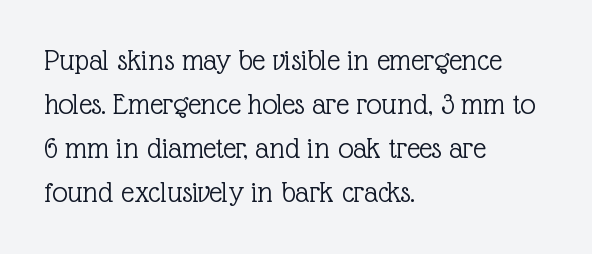
{"serif": "yes", "italic": "no", "bold": "no", "weight": "light", "width": "normal", "x_height": "medium", "monospaced": "no", "underline": "no", "align": "left", "line_spacing": "normal", "line_spacing_ratio": 1.42, "letter_spacing": "normal", "letter_spacing_em": 0.0, "glyph_px": 31}
